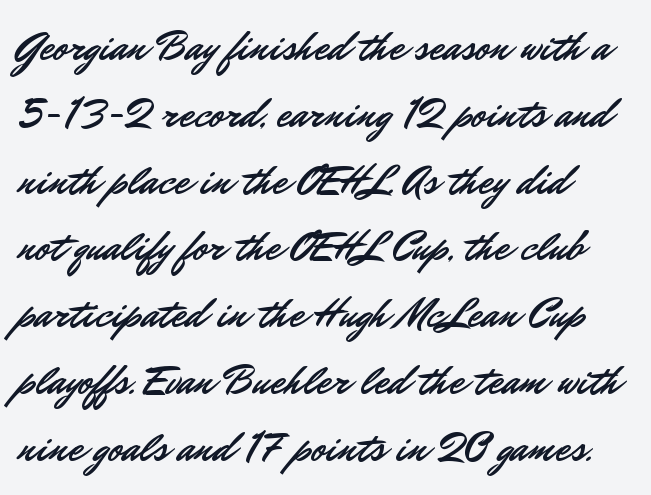
Spacing verdict: proportional, widths tailored to each character. The vertical gap from one line to the next is medium. The type is set solid horizontally, with unmodified tracking.
